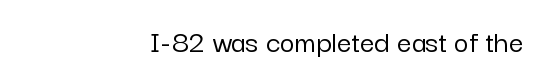
Do the characters align in a grid? No, the font is proportional. The face used here is a sans, in the tradition of grotesques and geometrics. Every character sits straight up, as roman type does. One-word summary of the alignment: right. Letter spacing: default.
